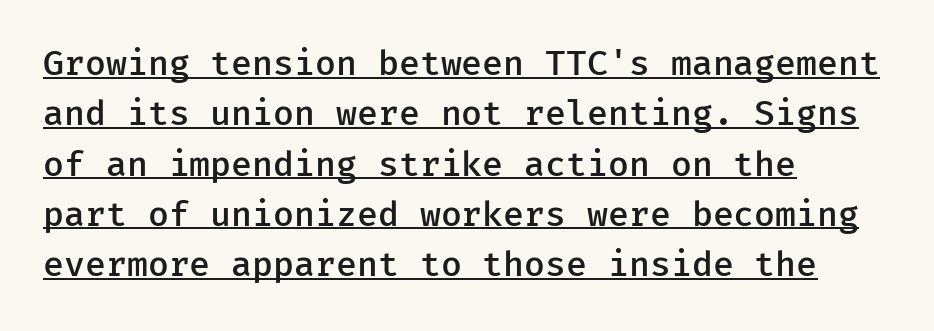
The image shows 34 px semibold sans-serif type, upright, monospaced; set left-aligned, normal line spacing (1.48x), normal letter spacing, underlined; low stroke contrast and a medium x-height.
